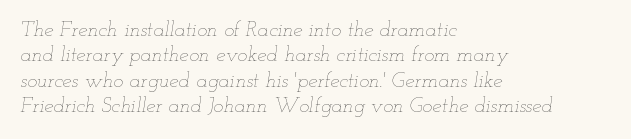
Does extra space separate the letters? No, they use regular spacing. The axis of the letterforms is tilted away from vertical. Nobody drew a line under any word here. Visually the block forms a straight wall on the left and a jagged coastline on the right.
